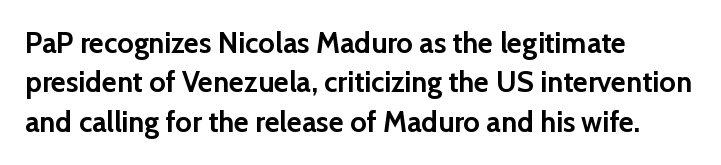
Q: Is the text bold? A: Yes.
Q: Is the text italic (slanted)? A: No, it is upright.
Q: Is the typeface a serif or a sans-serif typeface? A: Sans-serif.
Q: Is the text underlined? A: No.
Q: How is the paragraph aligned? A: Left-aligned.
Q: Is the spacing between letters normal or unusually wide? A: Normal.
Q: Is the spacing between lines tight, normal or loose? A: Normal.
Q: Width (condensed, normal, or wide)? A: Normal.
Q: Stroke contrast? A: Low.
Q: x-height? A: Medium.
Q: Monospaced? A: No.
